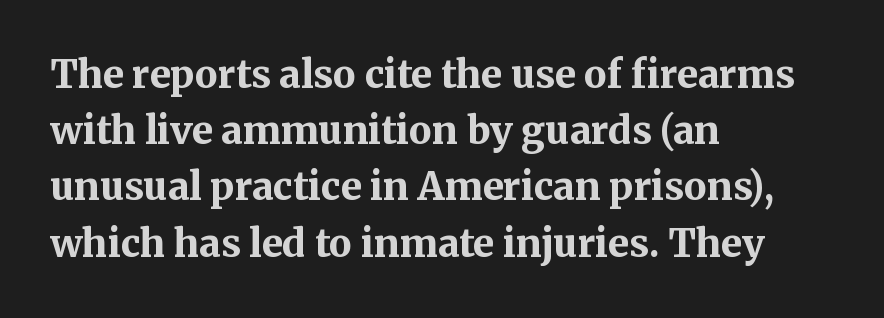
Q: Is the text bold? A: Yes.
Q: Is the text italic (slanted)? A: No, it is upright.
Q: Is the typeface a serif or a sans-serif typeface? A: Serif.
Q: Is the text underlined? A: No.
Q: How is the paragraph aligned? A: Left-aligned.
Q: Is the spacing between letters normal or unusually wide? A: Normal.
Q: Is the spacing between lines tight, normal or loose? A: Normal.
Q: Width (condensed, normal, or wide)? A: Normal.
Q: Stroke contrast? A: Medium.
Q: x-height? A: Medium.
Q: Monospaced? A: No.
